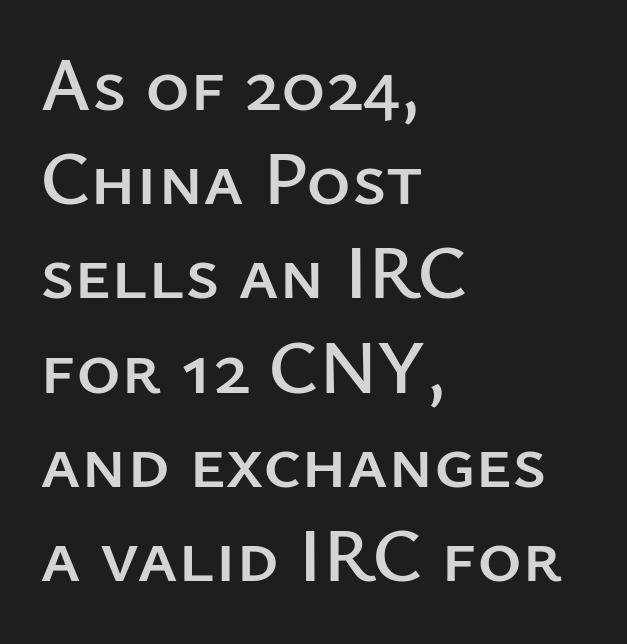
Q: Is the text italic (slanted)? A: No, it is upright.
Q: Is the typeface a serif or a sans-serif typeface? A: Sans-serif.
Q: Is the text underlined? A: No.
Q: How is the paragraph aligned? A: Left-aligned.
Q: Is the spacing between letters normal or unusually wide? A: Normal.
Q: Width (condensed, normal, or wide)? A: Normal.
Q: Stroke contrast? A: Low.
Q: x-height? A: Medium.
Q: Monospaced? A: No.
